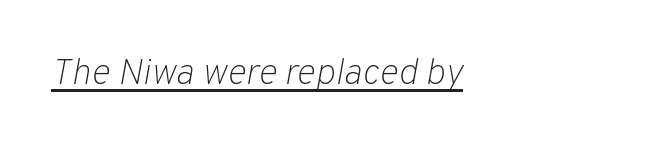
The image shows 37 px light type, italic (leaning right); set normal letter spacing, underlined; low stroke contrast and a medium x-height.
